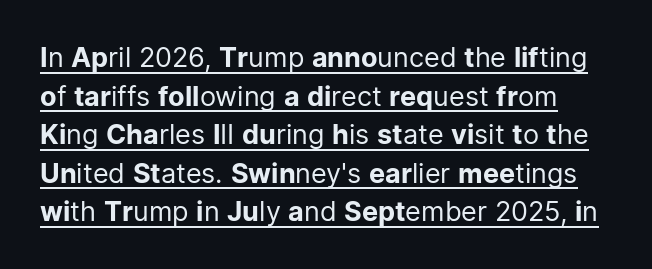
The image shows 27 px text type, upright; set normal line spacing (1.43x), normal letter spacing, underlined.
